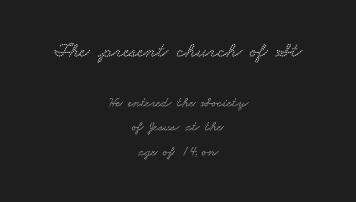
Q: Is the text underlined? A: No.
Q: How is the paragraph aligned? A: Centered.
Q: Is the spacing between letters normal or unusually wide? A: Normal.
Q: Which block of text is set in a larger size, the first (top) or the second (bottom)? A: The first (top) one.
